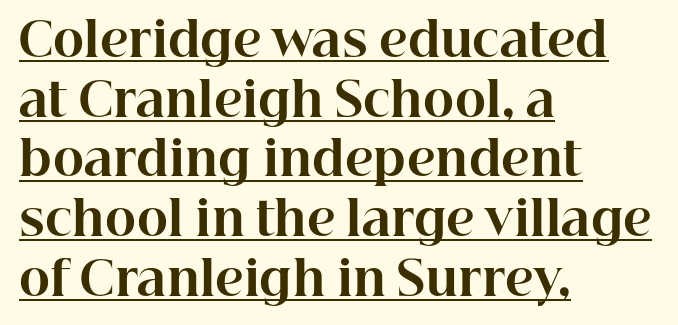
Default kerning and tracking; the words read as compact shapes. The letters are bold, with thick, heavy strokes. Underline: present. Each letter keeps its own natural width here, so spacing adapts to shape. The letters stand straight up with perfectly vertical stems. Classification — serif.
